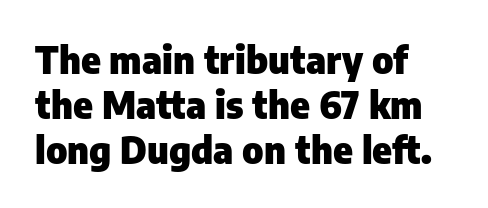
{"serif": "no", "italic": "no", "bold": "yes", "weight": "heavy", "width": "normal", "stroke_contrast": "low", "x_height": "medium", "monospaced": "no", "underline": "no", "align": "left", "line_spacing_ratio": 1.21, "letter_spacing": "normal", "letter_spacing_em": 0.0, "glyph_px": 37}
